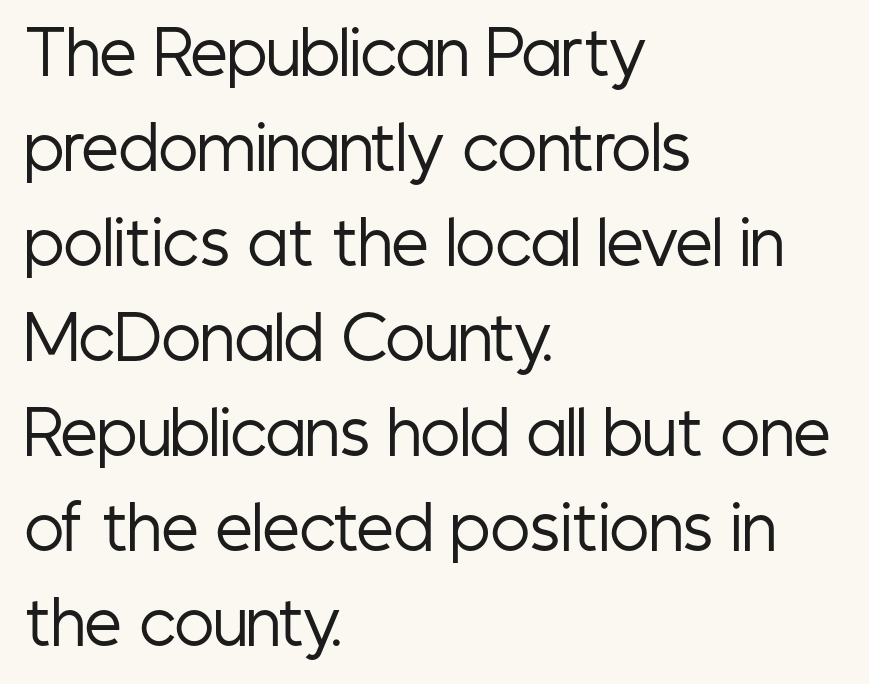
The strokes are not fattened; the text isn't bold. These lines are rendered in a variable-pitch font. Every character sits straight up, as roman type does. Leading: standard.
